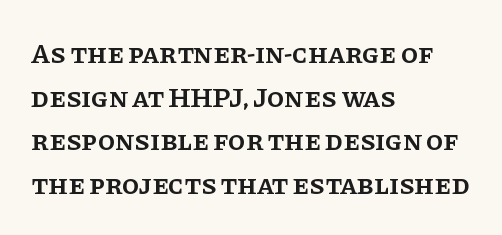
Q: Is the text bold? A: Semi-bold.
Q: Is the text italic (slanted)? A: No, it is upright.
Q: Is the typeface a serif or a sans-serif typeface? A: Serif.
Q: Is the text underlined? A: No.
Q: How is the paragraph aligned? A: Left-aligned.
Q: Is the spacing between letters normal or unusually wide? A: Normal.
Q: Is the spacing between lines tight, normal or loose? A: Normal.
Q: Width (condensed, normal, or wide)? A: Normal.
Q: Stroke contrast? A: Low.
Q: x-height? A: Large.
Q: Monospaced? A: No.
